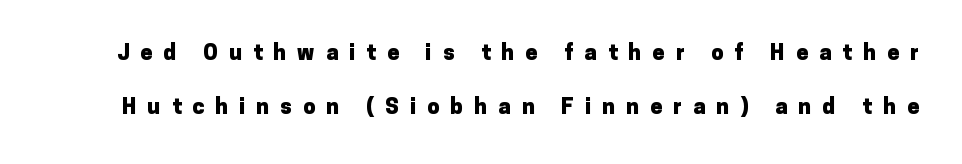
Q: Is the text bold? A: Yes.
Q: Is the text italic (slanted)? A: No, it is upright.
Q: Is the text underlined? A: No.
Q: Is the spacing between letters normal or unusually wide? A: Unusually wide.
Q: Is the spacing between lines tight, normal or loose? A: Loose.
